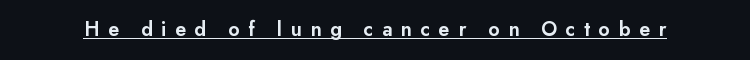
The lettering is marked with a stroke running underneath it. The line texture is sparse and dotted thanks to wide tracking. Does the lettering tilt? It doesn't — this is upright. Notice the strokes are somewhat thickened but not fully heavy: this is a semibold.
